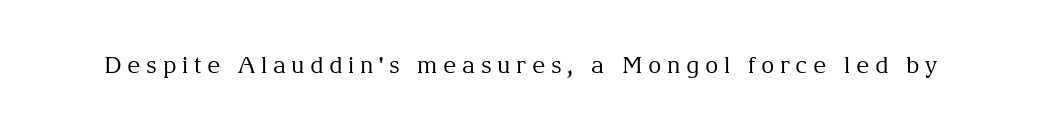
Unmarked baselines from the first word to the last. Is this a heavy cut? Hardly; it is regular or lighter. Words appear elongated and porous because spacing is wide. Rendered with straight, roman letterforms.
